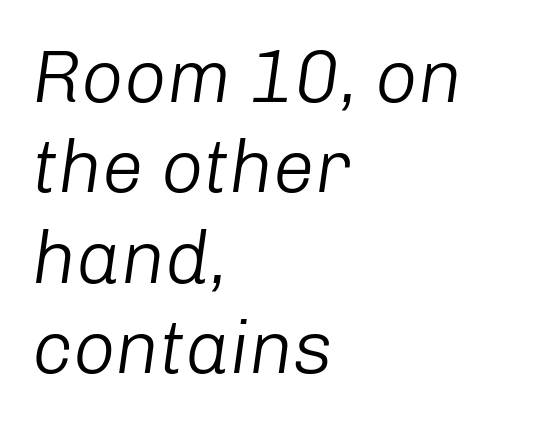
The image shows 74 px light type, italic (leaning right); set left-aligned, line spacing 1.22x, normal letter spacing, not underlined; low stroke contrast and a medium x-height.
